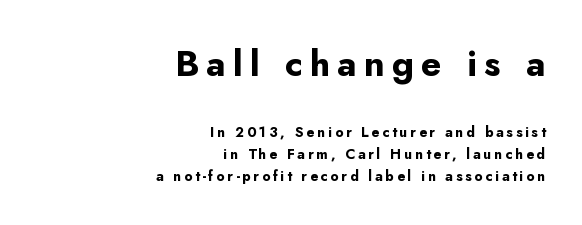
Q: Is the text bold? A: Yes.
Q: Is the text italic (slanted)? A: No, it is upright.
Q: Is the typeface a serif or a sans-serif typeface? A: Sans-serif.
Q: Is the text underlined? A: No.
Q: How is the paragraph aligned? A: Right-aligned.
Q: Is the spacing between letters normal or unusually wide? A: Unusually wide.
Q: Is the spacing between lines tight, normal or loose? A: Normal.
Q: Which block of text is set in a larger size, the first (top) or the second (bottom)? A: The first (top) one.
Q: Width (condensed, normal, or wide)? A: Normal.
Q: Stroke contrast? A: Low.
Q: x-height? A: Small.
Q: Monospaced? A: No.
